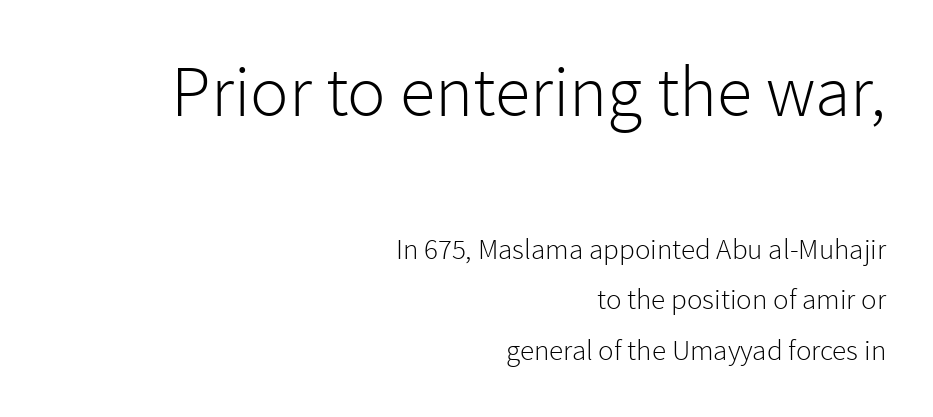
The letterforms sit at book weight or below. Note the varied advance widths — an 'i' is clearly narrower than an 'm'. Rendered with straight, roman letterforms. Each row of text sits above clean, open space. Short note: letters normally spaced.
